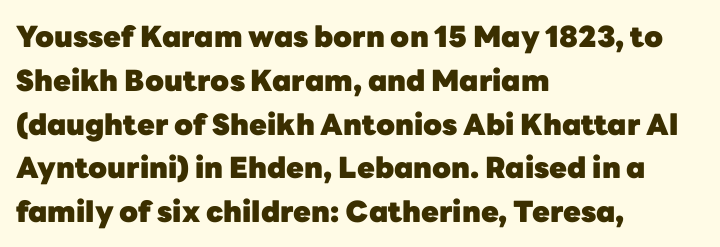
Q: Is the text bold? A: Yes.
Q: Is the text italic (slanted)? A: No, it is upright.
Q: Is the typeface a serif or a sans-serif typeface? A: Sans-serif.
Q: Is the text underlined? A: No.
Q: How is the paragraph aligned? A: Left-aligned.
Q: Is the spacing between letters normal or unusually wide? A: Normal.
Q: Is the spacing between lines tight, normal or loose? A: Normal.
Q: Width (condensed, normal, or wide)? A: Normal.
Q: Stroke contrast? A: Low.
Q: x-height? A: Medium.
Q: Monospaced? A: No.
